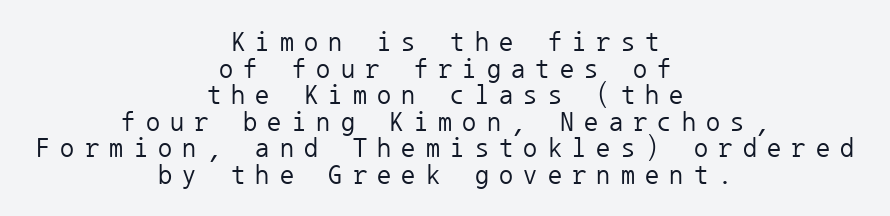
The baseline area is clear. This sample has the even, mechanical cadence of fixed-width lettering. Where is the straight margin? There isn't one; the lines are centered. This reads as an unemphasized weight, regular at the heaviest. Unlike a traditional serif, this face leaves its strokes unadorned.
